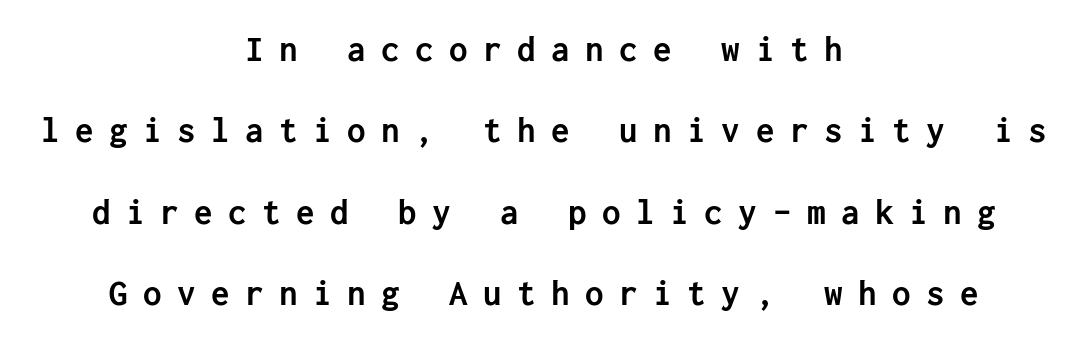
The font's upright variant was chosen for this text. You could only call the tracking loose — the letters float apart. A sans-serif font was chosen for this passage. Summary of weight: heavy, a full bold.
